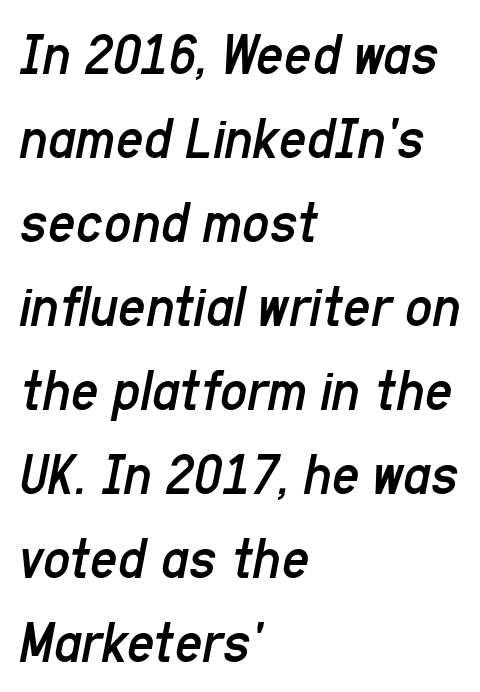
{"italic": "yes", "lean": "right", "slant_degrees": 11, "bold": "no", "weight": "regular", "width": "condensed", "stroke_contrast": "low", "x_height": "medium", "monospaced": "no", "underline": "no", "align": "left", "line_spacing": "normal", "line_spacing_ratio": 1.4, "letter_spacing": "normal", "letter_spacing_em": 0.0, "glyph_px": 60}
